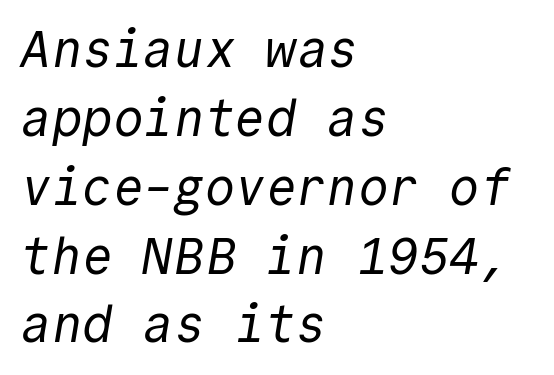
The image shows 51 px regular-weight sans-serif type, monospaced; set left-aligned, normal line spacing (1.35x), normal letter spacing, not underlined; a medium x-height.
